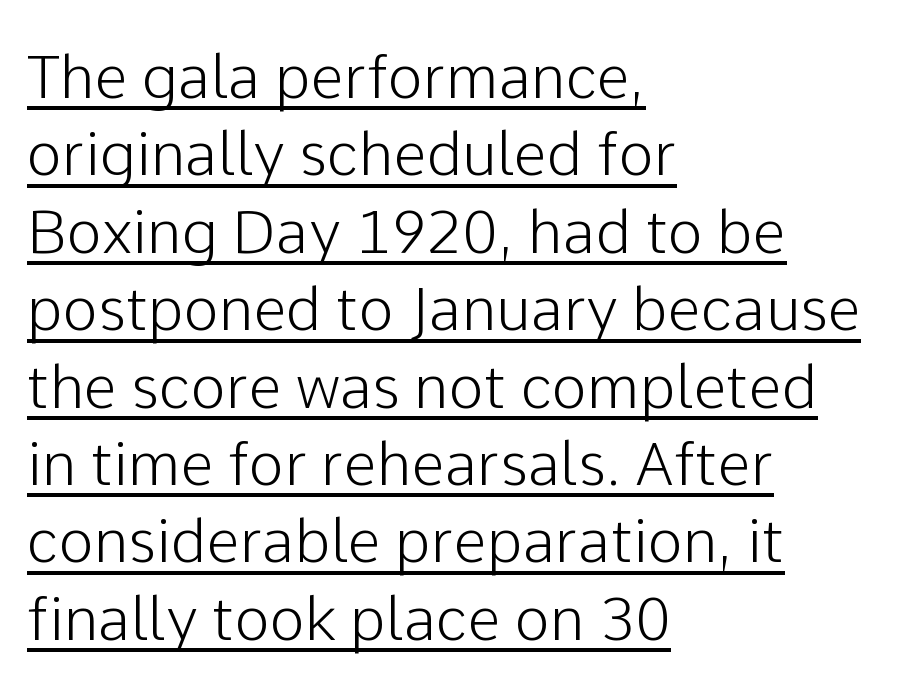
{"serif": "no", "italic": "no", "width": "normal", "stroke_contrast": "low", "x_height": "medium", "monospaced": "no", "underline": "yes", "align": "left", "line_spacing": "normal", "line_spacing_ratio": 1.29, "letter_spacing": "normal", "letter_spacing_em": 0.0, "glyph_px": 60}
